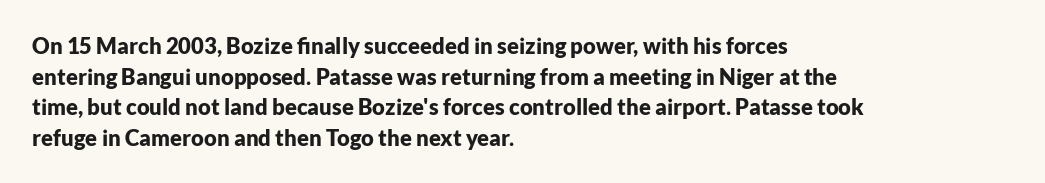
{"italic": "no", "bold": "yes", "underline": "no", "align": "left", "line_spacing": "normal", "line_spacing_ratio": 1.39, "letter_spacing": "normal", "letter_spacing_em": 0.0, "glyph_px": 22}
